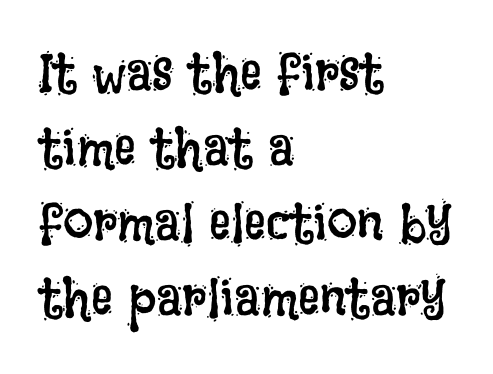
{"italic": "no", "bold": "no", "weight": "regular", "width": "condensed", "stroke_contrast": "low", "x_height": "large", "monospaced": "no", "underline": "no", "align": "left", "line_spacing": "normal", "line_spacing_ratio": 1.39, "letter_spacing": "normal", "letter_spacing_em": 0.0, "glyph_px": 54}
